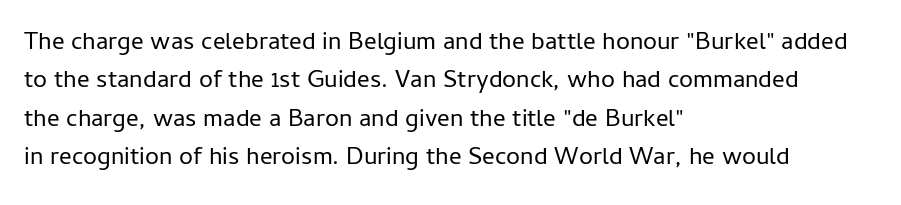
Q: Is the text bold? A: No.
Q: Is the text italic (slanted)? A: No, it is upright.
Q: Is the text underlined? A: No.
Q: How is the paragraph aligned? A: Left-aligned.
Q: Is the spacing between letters normal or unusually wide? A: Normal.
Q: Is the spacing between lines tight, normal or loose? A: Normal.
